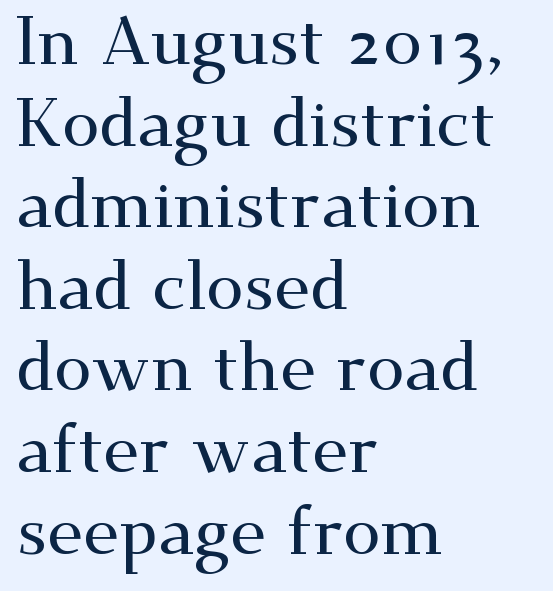
The letters stand upright; this is a roman face. Descenders hang freely into open space. Casual observation: everything's shoved over to the left. Unlike a clean sans, this face finishes its strokes with serifs. Inter-character spacing is left at the font's built-in metrics. Here the designer chose a conventional face with non-uniform glyph widths.
